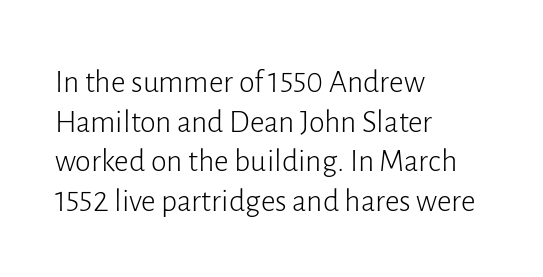
{"serif": "no", "italic": "no", "bold": "no", "weight": "light", "width": "normal", "stroke_contrast": "low", "x_height": "medium", "monospaced": "no", "underline": "no", "align": "left", "line_spacing_ratio": 1.24, "letter_spacing": "normal", "letter_spacing_em": 0.0, "glyph_px": 32}
